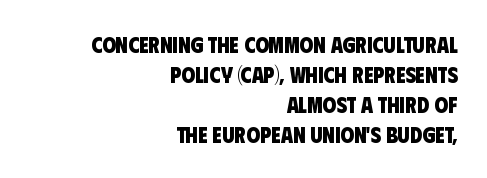
Q: Is the text bold? A: Yes.
Q: Is the text underlined? A: No.
Q: How is the paragraph aligned? A: Right-aligned.
Q: Is the spacing between letters normal or unusually wide? A: Normal.
Q: Is the spacing between lines tight, normal or loose? A: Normal.
